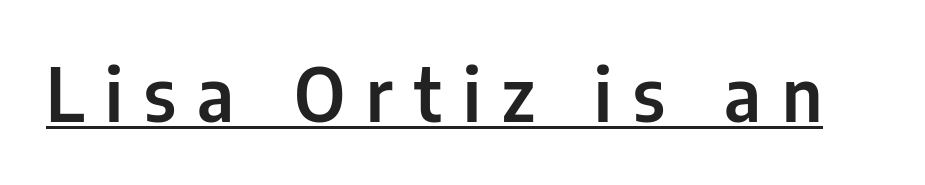
Q: Is the text italic (slanted)? A: No, it is upright.
Q: Is the typeface a serif or a sans-serif typeface? A: Sans-serif.
Q: Is the text underlined? A: Yes.
Q: Is the spacing between letters normal or unusually wide? A: Unusually wide.
Q: Width (condensed, normal, or wide)? A: Condensed.
Q: Stroke contrast? A: Low.
Q: x-height? A: Medium.
Q: Monospaced? A: No.
